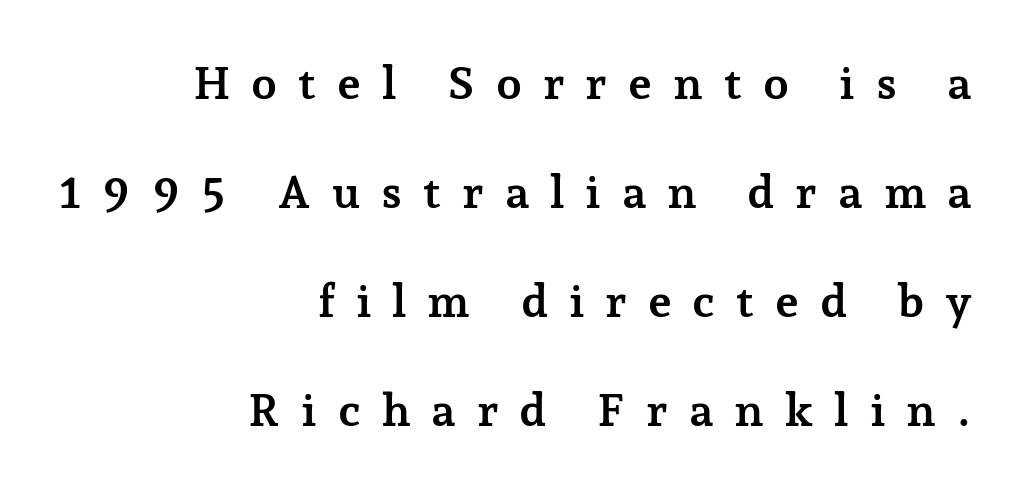
Q: Is the text bold? A: Yes.
Q: Is the text italic (slanted)? A: No, it is upright.
Q: Is the typeface a serif or a sans-serif typeface? A: Serif.
Q: Is the text underlined? A: No.
Q: How is the paragraph aligned? A: Right-aligned.
Q: Is the spacing between letters normal or unusually wide? A: Unusually wide.
Q: Is the spacing between lines tight, normal or loose? A: Loose.
Q: Width (condensed, normal, or wide)? A: Normal.
Q: Stroke contrast? A: Low.
Q: x-height? A: Medium.
Q: Monospaced? A: No.
